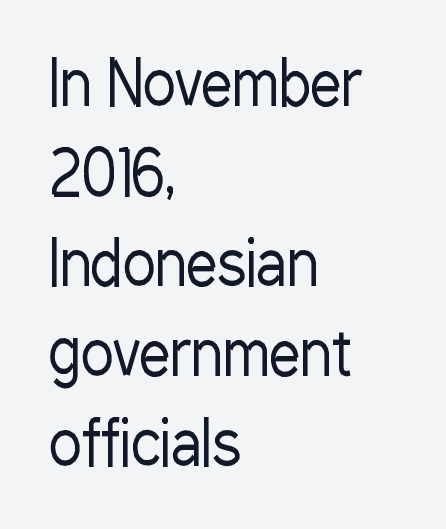
Q: Is the text bold? A: No.
Q: Is the text italic (slanted)? A: No, it is upright.
Q: Is the typeface a serif or a sans-serif typeface? A: Sans-serif.
Q: Is the text underlined? A: No.
Q: How is the paragraph aligned? A: Left-aligned.
Q: Is the spacing between letters normal or unusually wide? A: Normal.
Q: Is the spacing between lines tight, normal or loose? A: Normal.
Q: Width (condensed, normal, or wide)? A: Condensed.
Q: Stroke contrast? A: Low.
Q: x-height? A: Medium.
Q: Monospaced? A: No.
